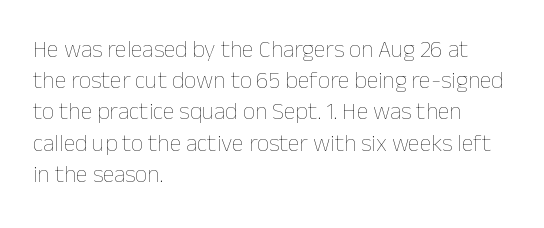
The image shows 24 px text type, upright; set left-aligned, normal line spacing (1.3x), normal letter spacing, not underlined.
